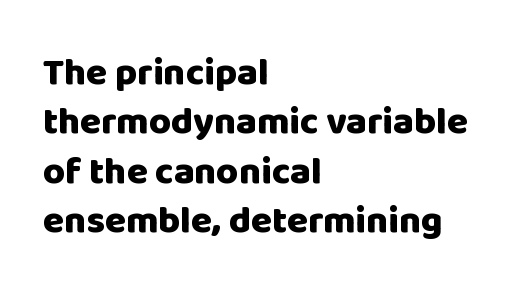
A typesetter would label this face a sans. The font is running at its bold setting. Anything drawn beneath the words? Only blank space. Words appear dense and cohesive because spacing is normal. Note the varied advance widths — an 'i' is clearly narrower than an 'm'. The text block is weighted toward the left margin, trailing off unevenly rightward.
